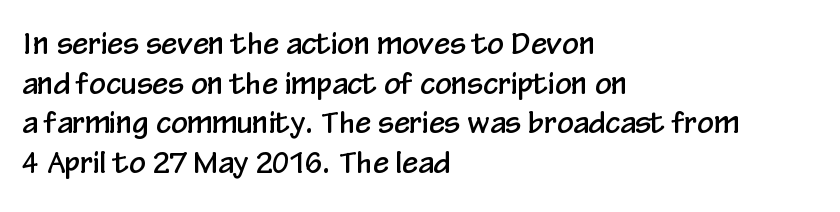
The image shows 29 px condensed sans-serif type, upright; set left-aligned, normal line spacing (1.37x), normal letter spacing, not underlined; low stroke contrast and a medium x-height.
